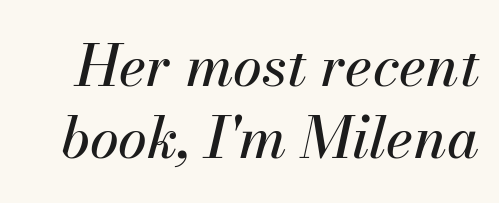
Q: Is the text italic (slanted)? A: Yes, it leans right by about 13 degrees.
Q: Is the text underlined? A: No.
Q: Is the spacing between letters normal or unusually wide? A: Normal.
Q: Is the spacing between lines tight, normal or loose? A: Normal.
Q: Width (condensed, normal, or wide)? A: Normal.
Q: Stroke contrast? A: Medium.
Q: x-height? A: Small.
Q: Monospaced? A: No.
